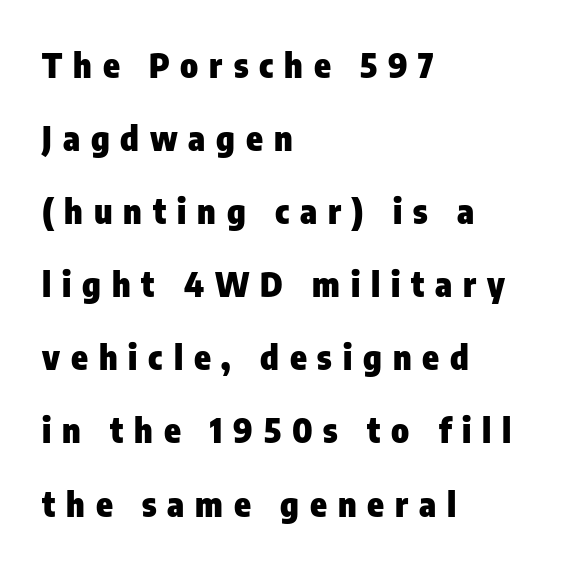
{"serif": "no", "italic": "no", "bold": "yes", "weight": "heavy", "width": "condensed", "stroke_contrast": "low", "x_height": "medium", "monospaced": "no", "underline": "no", "align": "left", "line_spacing": "loose", "line_spacing_ratio": 2.15, "letter_spacing": "wide", "letter_spacing_em": 0.32, "glyph_px": 34}
